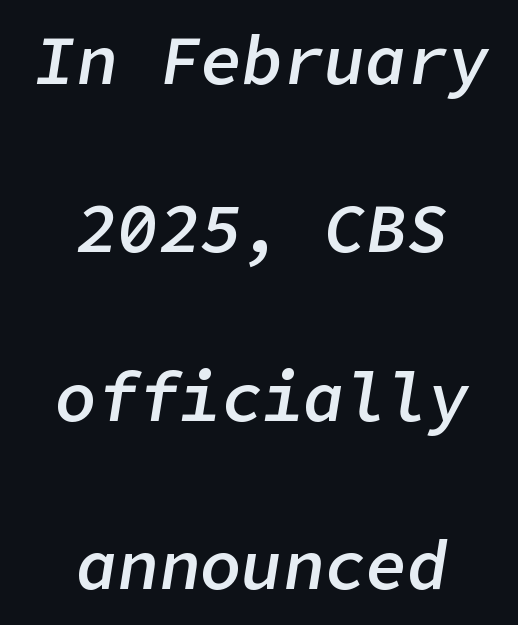
{"italic": "yes", "lean": "right", "slant_degrees": 9, "bold": "semi", "weight": "semibold", "width": "normal", "stroke_contrast": "low", "x_height": "medium", "underline": "no", "align": "center", "line_spacing": "loose", "line_spacing_ratio": 2.44, "letter_spacing": "normal", "letter_spacing_em": 0.0, "glyph_px": 69}
